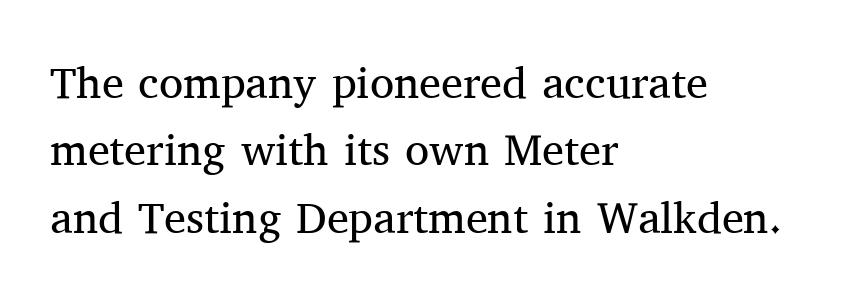
The text block is weighted toward the left margin, trailing off unevenly rightward. Typographically, this falls in the serif category. These lines sit exactly where default settings would place them. Each letter keeps its own natural width here, so spacing adapts to shape. A light-to-regular cut is what we see here. What stands out about the letter spacing? Nothing — it is the standard amount.
